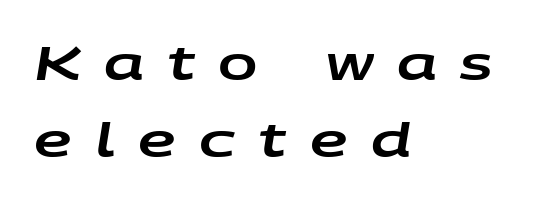
Typeset ragged right — the left edge is the straight one. The lettering tilts uniformly, giving the passage an italic look. Students, note that the glyphs here are deliberately spaced far apart. This sample keeps an unexceptional amount of space between lines. Letters rest on an invisible, unmarked baseline.
